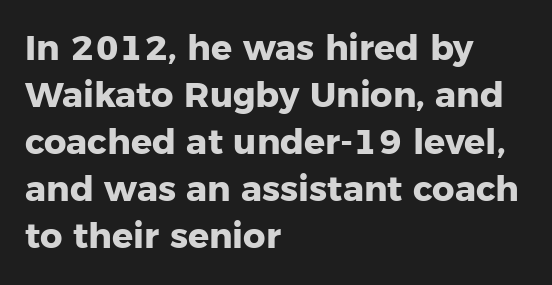
{"serif": "no", "italic": "no", "bold": "yes", "weight": "heavy", "width": "normal", "stroke_contrast": "low", "x_height": "medium", "monospaced": "no", "underline": "no", "align": "left", "line_spacing": "normal", "line_spacing_ratio": 1.34, "letter_spacing": "normal", "letter_spacing_em": 0.0, "glyph_px": 35}
